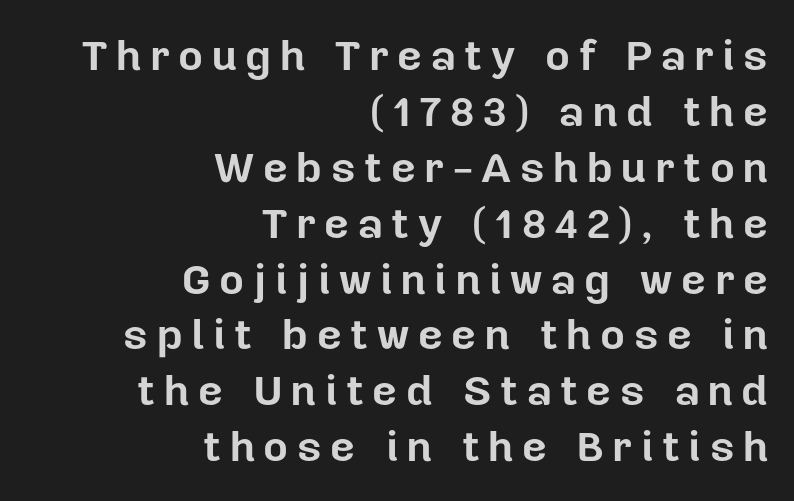
The image shows 43 px bold sans-serif type, upright; set right-aligned, normal line spacing (1.3x), unusually wide letter spacing (+0.2 em), not underlined; low stroke contrast and a medium x-height.
